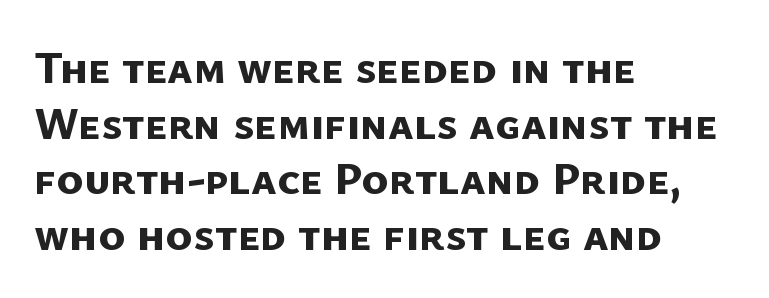
The image shows 46 px bold sans-serif type; set left-aligned, line spacing 1.21x, normal letter spacing, not underlined; low stroke contrast and a medium x-height.
